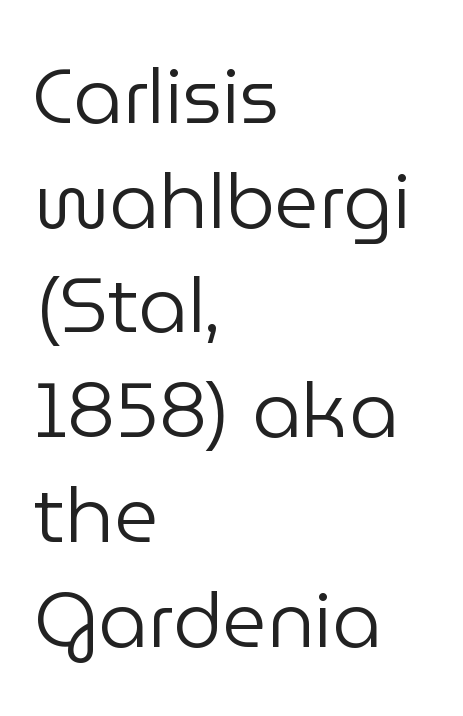
{"serif": "no", "italic": "no", "bold": "no", "weight": "regular", "width": "normal", "stroke_contrast": "low", "x_height": "medium", "monospaced": "no", "underline": "no", "align": "left", "line_spacing": "normal", "line_spacing_ratio": 1.36, "letter_spacing": "normal", "letter_spacing_em": 0.0, "glyph_px": 77}
